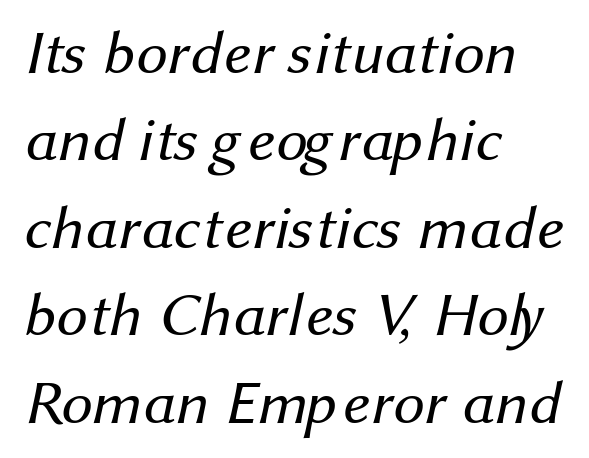
The image shows 62 px regular-weight sans-serif type; set left-aligned, normal line spacing (1.41x), normal letter spacing, not underlined; medium stroke contrast and a medium x-height.
